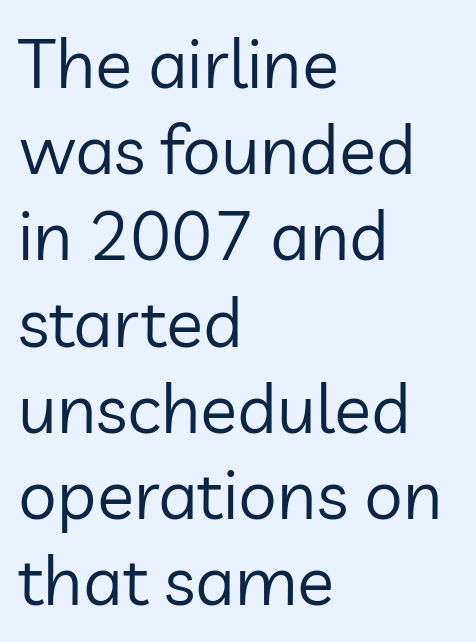
This is not heavy type; no bold has been used. How are the letters spaced? Ordinarily, with no added tracking. The compositor pushed each line to the left boundary. A clean baseline with only descenders dipping below it.
